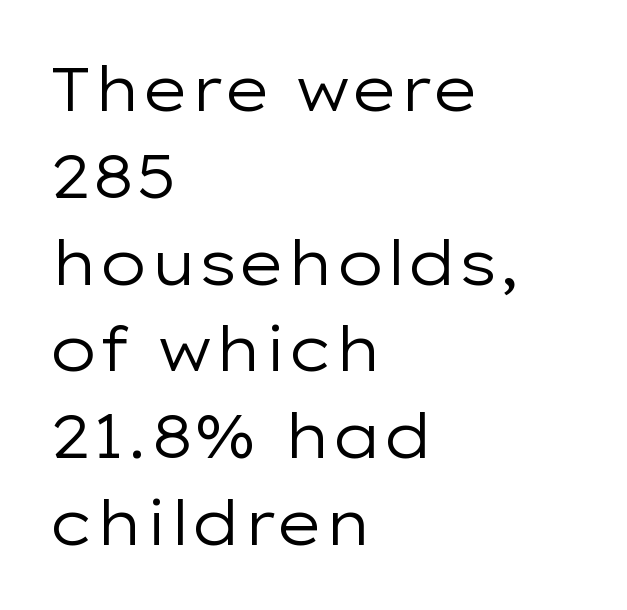
Q: Is the text bold? A: No.
Q: Is the text italic (slanted)? A: No, it is upright.
Q: Is the typeface a serif or a sans-serif typeface? A: Sans-serif.
Q: Is the text underlined? A: No.
Q: How is the paragraph aligned? A: Left-aligned.
Q: Is the spacing between letters normal or unusually wide? A: Normal.
Q: Is the spacing between lines tight, normal or loose? A: Normal.
Q: Width (condensed, normal, or wide)? A: Wide.
Q: Stroke contrast? A: Low.
Q: x-height? A: Medium.
Q: Monospaced? A: No.
